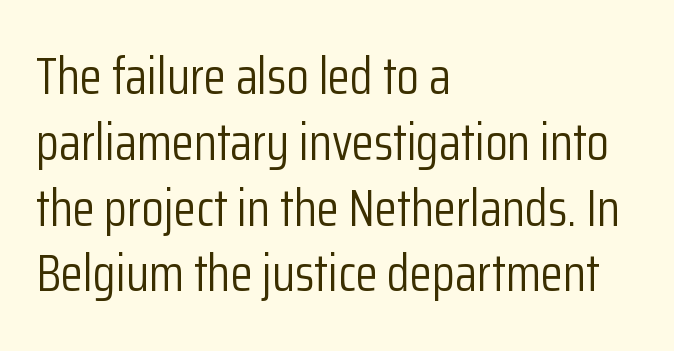
{"serif": "no", "italic": "no", "bold": "no", "weight": "light", "width": "condensed", "stroke_contrast": "low", "x_height": "medium", "monospaced": "no", "underline": "no", "align": "left", "line_spacing": "normal", "line_spacing_ratio": 1.29, "letter_spacing": "normal", "letter_spacing_em": 0.0, "glyph_px": 51}
